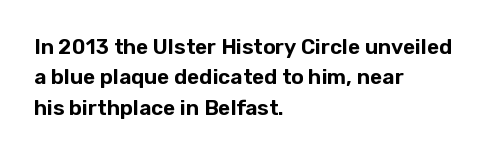
A bare baseline throughout the passage. This rendering uses left alignment, leaving the right contour irregular. Vertical strokes here are truly vertical. Glyph-to-glyph distance matches everyday printed text. If you measured baseline to baseline, you'd find a middling distance.
